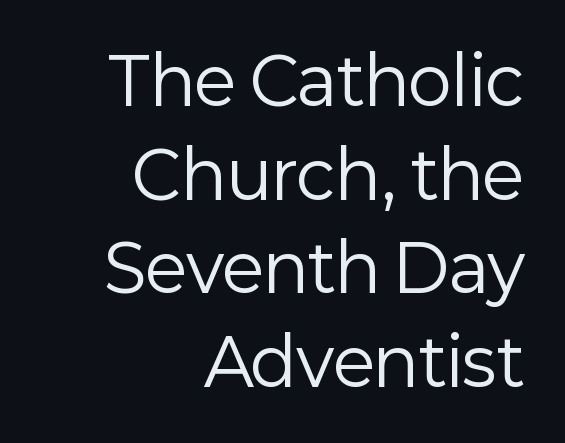
The image shows 66 px regular-weight sans-serif type, upright; set right-aligned, normal line spacing (1.42x), normal letter spacing, not underlined; low stroke contrast and a medium x-height.
